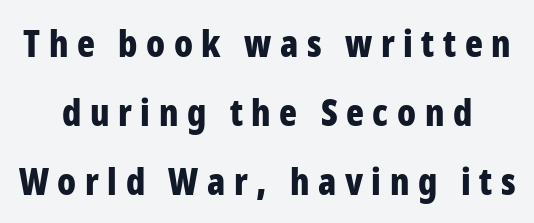
Q: Is the text bold? A: Yes.
Q: Is the text italic (slanted)? A: No, it is upright.
Q: Is the typeface a serif or a sans-serif typeface? A: Sans-serif.
Q: Is the text underlined? A: No.
Q: Is the spacing between letters normal or unusually wide? A: Unusually wide.
Q: Width (condensed, normal, or wide)? A: Condensed.
Q: Stroke contrast? A: Low.
Q: x-height? A: Medium.
Q: Monospaced? A: No.
